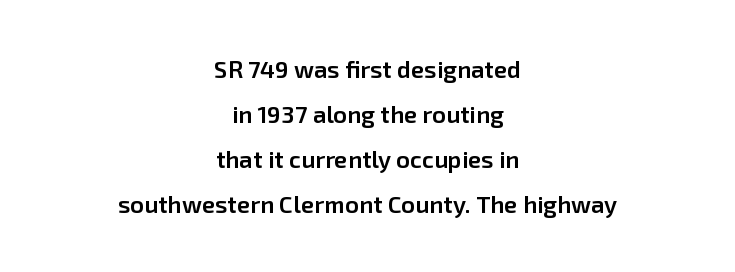
This is the in-between weight designers call semibold or demi. These lines are centered, leaving both edges ragged. Each word holds together tightly as a unit, with standard inter-letter gaps. The lettering stays uniformly vertical, giving the passage a roman look.
